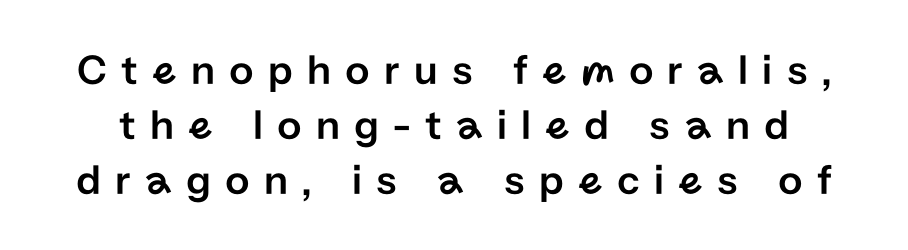
The image shows 43 px sans-serif type, upright; set normal line spacing (1.28x), unusually wide letter spacing (+0.33 em), not underlined; low stroke contrast and a medium x-height.
